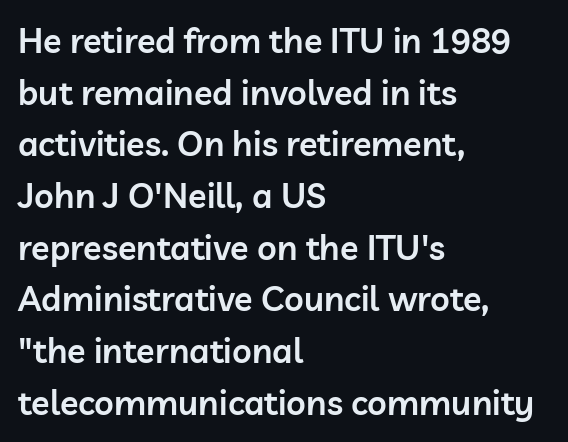
The image shows 34 px semibold sans-serif type, upright; set left-aligned, normal line spacing (1.52x), normal letter spacing, not underlined; low stroke contrast and a medium x-height.
